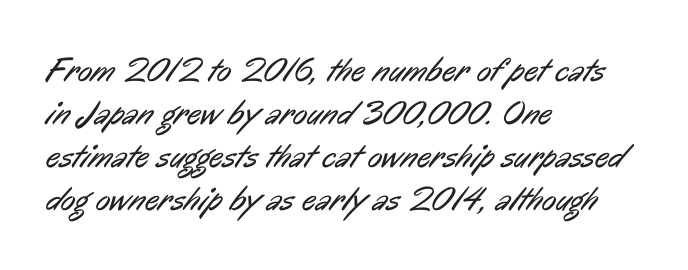
{"serif": "no", "bold": "no", "weight": "regular", "width": "condensed", "stroke_contrast": "low", "x_height": "medium", "monospaced": "no", "underline": "no", "align": "left", "line_spacing": "normal", "line_spacing_ratio": 1.26, "letter_spacing": "normal", "letter_spacing_em": 0.0, "glyph_px": 34}
